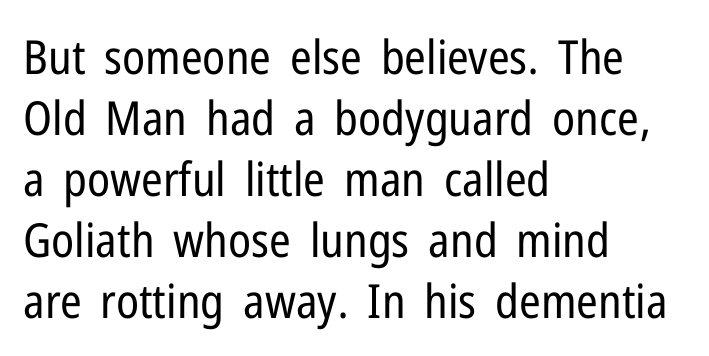
The image shows 47 px regular-weight, condensed sans-serif type, upright; set left-aligned, normal line spacing (1.3x), normal letter spacing, not underlined; low stroke contrast and a medium x-height.
